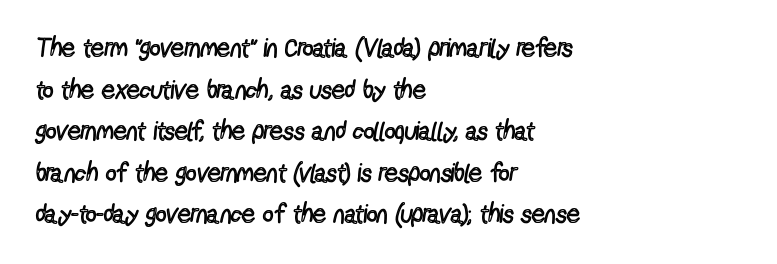
The image shows 26 px text type; set left-aligned, normal line spacing (1.6x), normal letter spacing, not underlined.
